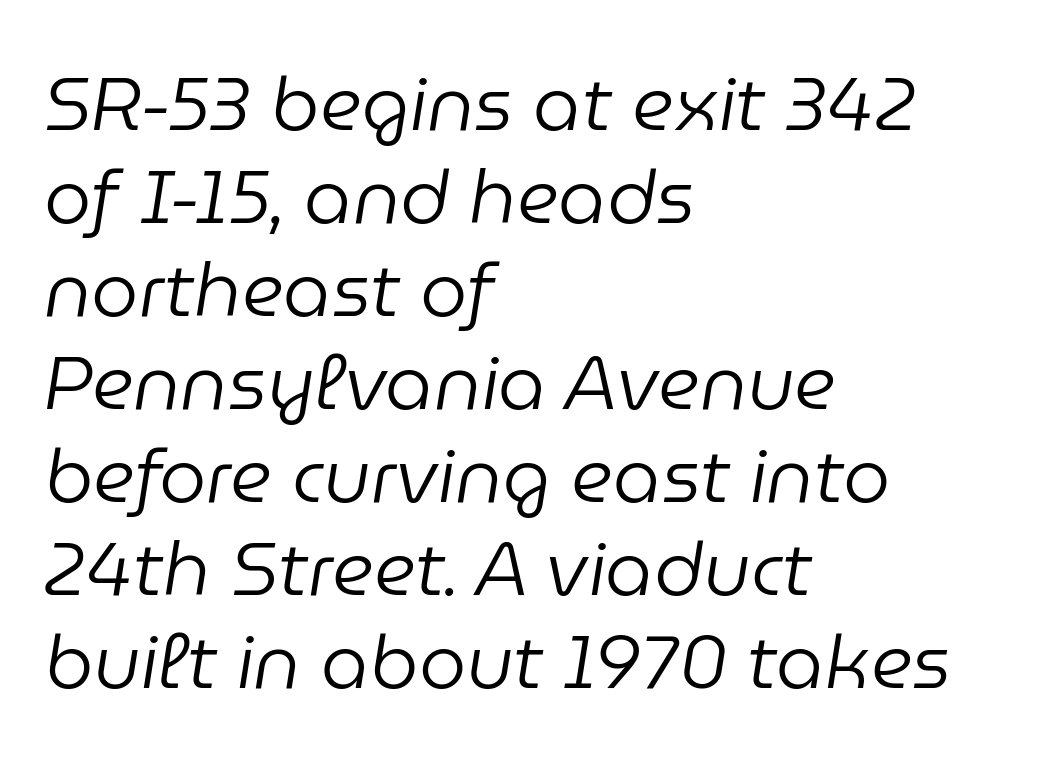
{"italic": "yes", "lean": "right", "slant_degrees": 9, "bold": "no", "weight": "regular", "width": "normal", "stroke_contrast": "low", "x_height": "medium", "monospaced": "no", "underline": "no", "align": "left", "line_spacing_ratio": 1.24, "letter_spacing": "normal", "letter_spacing_em": 0.0, "glyph_px": 75}
